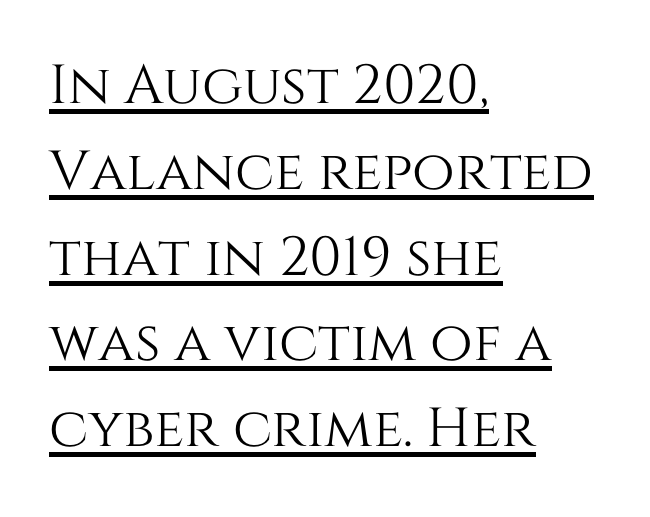
Leading matches the norm, producing a regular column. Each word holds together tightly as a unit, with standard inter-letter gaps. The passage shown is typed in a proportional face where columns would drift. It's the straight-up-and-down kind of type. Notice how the passage keeps a crisp vertical edge on the left only. Caption: lettering with a line underneath.
